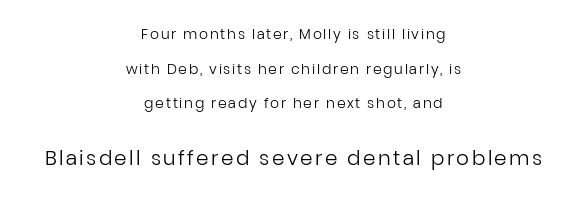
These glyphs show unthickened strokes, regular width or finer. Which chunk is bigger? The second one — the bottom block dwarfs the top. Bare-footed words on every line. It's the straight-up-and-down kind of type.
